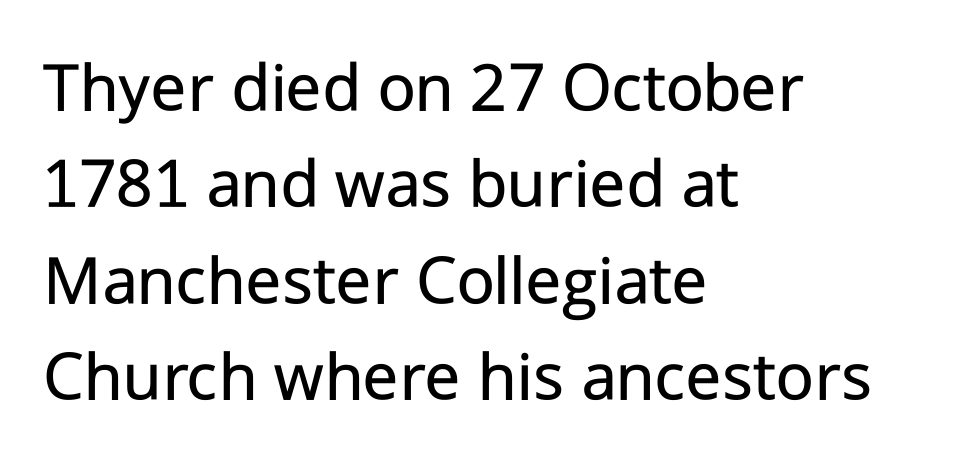
These lines were composed using upright roman letters. Classification — sans serif. A student would call this left alignment; a typographer would say flush left, rag right. Tracking value appears to be zero — textbook default spacing. Think of a printed novel: that variable character pitch is what you see here.
